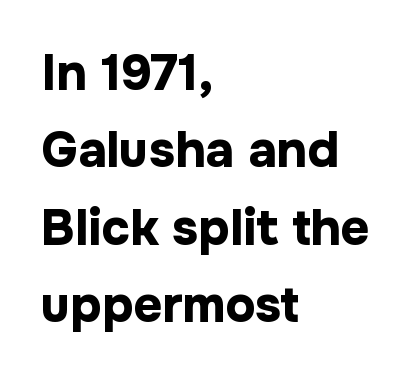
{"serif": "no", "italic": "no", "bold": "yes", "weight": "bold", "width": "normal", "stroke_contrast": "low", "x_height": "medium", "monospaced": "no", "underline": "no", "align": "left", "line_spacing": "normal", "line_spacing_ratio": 1.55, "letter_spacing": "normal", "letter_spacing_em": 0.0, "glyph_px": 50}
